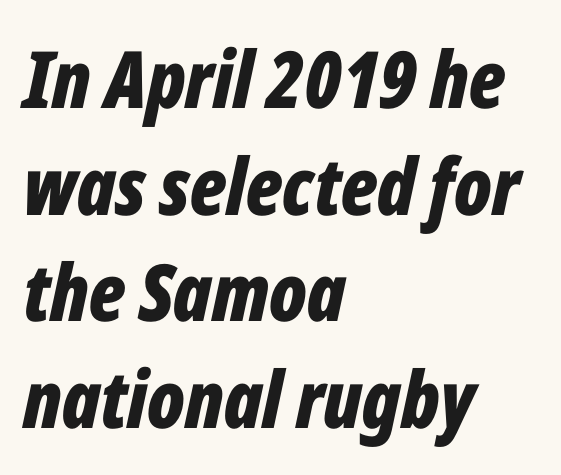
The passage shown is typed in a proportional face where columns would drift. The face used here is rendered with its standard letterfit. These lines were composed using italics. The rag falls on the right side of this text block. Heavy-handed strokes throughout: this text is bold.
